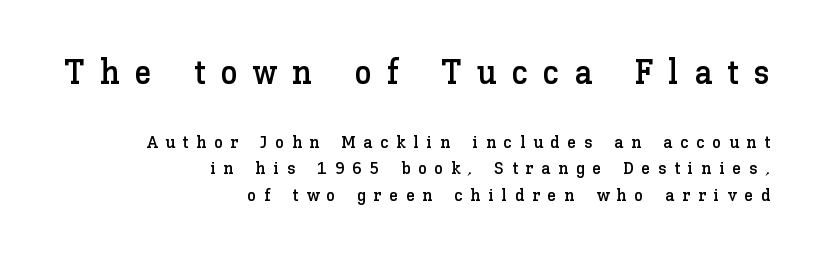
{"italic": "no", "width": "normal", "stroke_contrast": "low", "x_height": "medium", "monospaced": "no", "underline": "no", "align": "right", "line_spacing": "normal", "line_spacing_ratio": 1.48, "letter_spacing": "wide", "letter_spacing_em": 0.42, "larger_block": "first", "size_ratio": 1.94, "glyph_px": 35}
